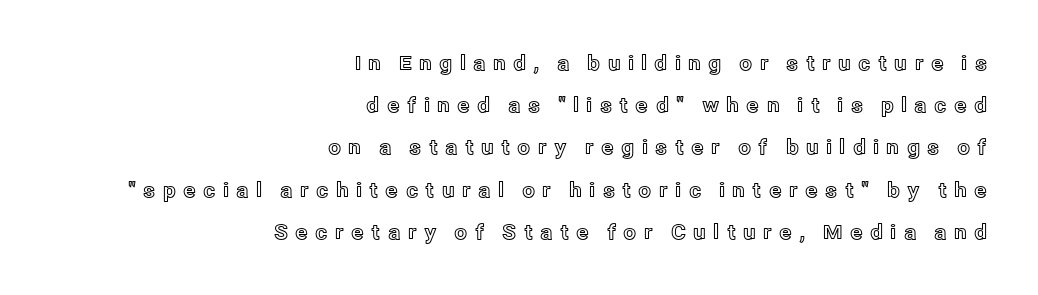
The image shows 20 px text type, upright; set right-aligned, loose line spacing (2.11x), unusually wide letter spacing (+0.36 em), not underlined.
